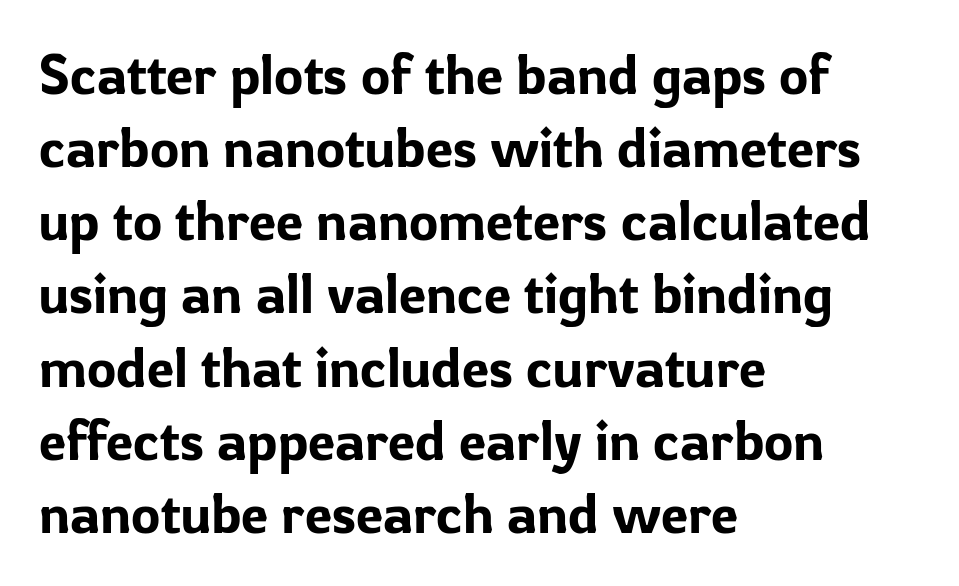
{"serif": "no", "italic": "no", "width": "normal", "stroke_contrast": "low", "x_height": "medium", "monospaced": "no", "underline": "no", "align": "left", "line_spacing": "normal", "line_spacing_ratio": 1.33, "letter_spacing": "normal", "letter_spacing_em": 0.0, "glyph_px": 55}
